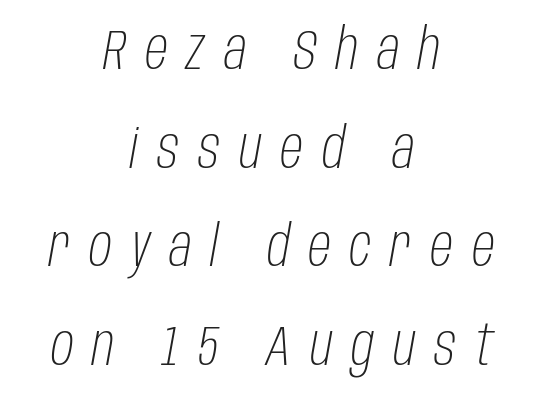
The image shows 57 px light, condensed type, italic (leaning right); set centered, line spacing 1.73x, unusually wide letter spacing (+0.33 em), not underlined; low stroke contrast and a large x-height.
